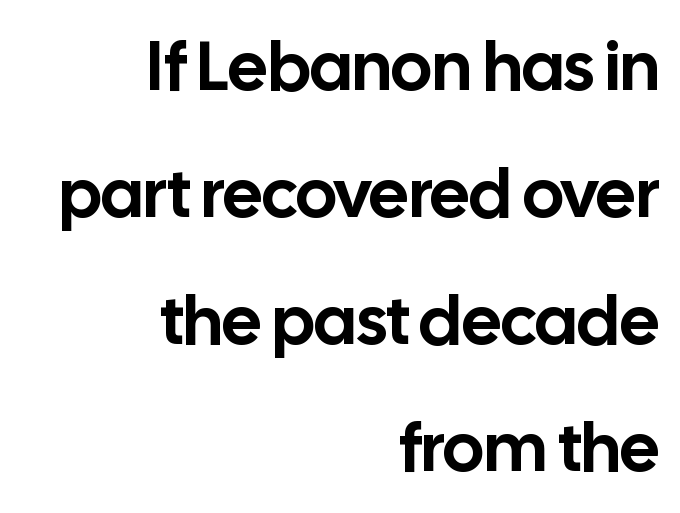
The image shows 69 px sans-serif type, upright; set right-aligned, line spacing 1.84x, normal letter spacing, not underlined; low stroke contrast and a medium x-height.
